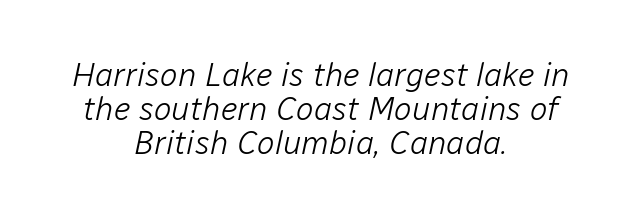
The image shows 33 px light type, italic (leaning right); set centered, tight line spacing (1.03x), normal letter spacing, not underlined; low stroke contrast and a medium x-height.
